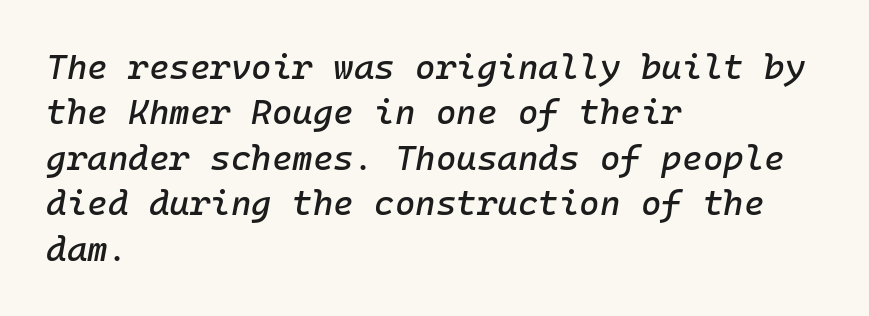
The image shows 35 px text type, italic (leaning right); set left-aligned, normal line spacing (1.3x), normal letter spacing, not underlined; low stroke contrast and a medium x-height.
